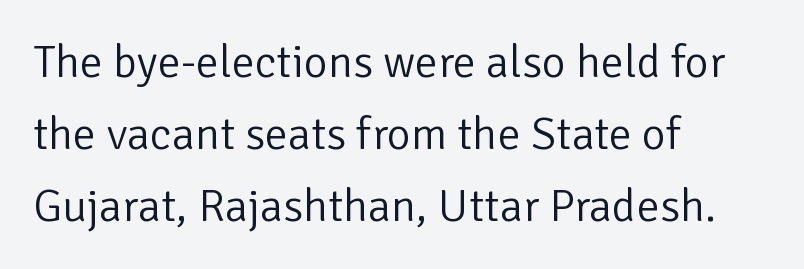
{"serif": "no", "italic": "no", "bold": "no", "weight": "light", "width": "normal", "stroke_contrast": "low", "x_height": "medium", "monospaced": "no", "underline": "no", "align": "left", "line_spacing": "normal", "line_spacing_ratio": 1.57, "letter_spacing": "normal", "letter_spacing_em": 0.0, "glyph_px": 46}
